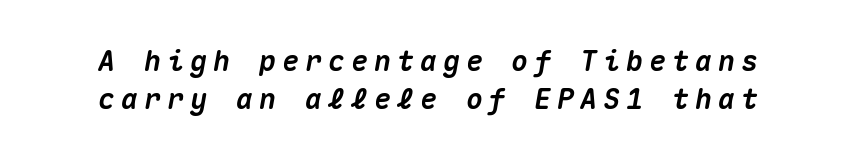
{"italic": "yes", "lean": "right", "slant_degrees": 10, "bold": "yes", "weight": "heavy", "width": "normal", "stroke_contrast": "medium", "x_height": "medium", "monospaced": "yes", "underline": "no", "line_spacing": "normal", "line_spacing_ratio": 1.35, "letter_spacing": "wide", "letter_spacing_em": 0.22, "glyph_px": 28}
